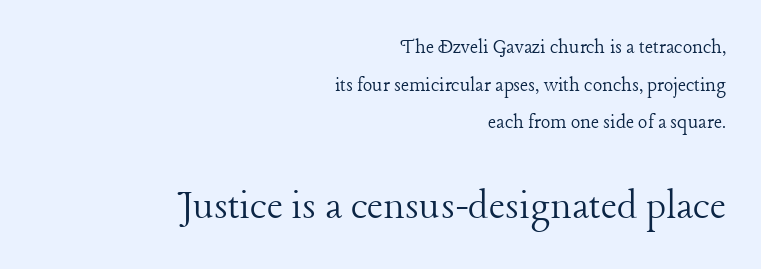
The image shows 44 px light serif type, upright; set right-aligned, line spacing 1.71x, normal letter spacing, not underlined; the second (bottom) block is 2.0x larger; low stroke contrast and a medium x-height.
